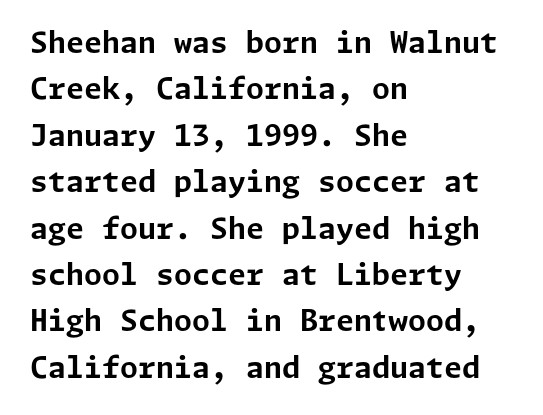
{"serif": "no", "italic": "no", "bold": "yes", "weight": "bold", "width": "normal", "stroke_contrast": "low", "x_height": "medium", "underline": "no", "align": "left", "line_spacing": "normal", "line_spacing_ratio": 1.6, "letter_spacing": "normal", "letter_spacing_em": 0.0, "glyph_px": 29}
